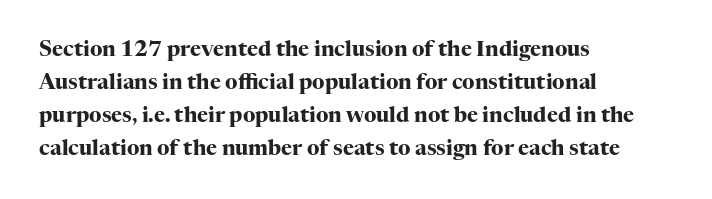
The image shows 21 px bold type, upright; set left-aligned, normal line spacing (1.57x), normal letter spacing, not underlined.
